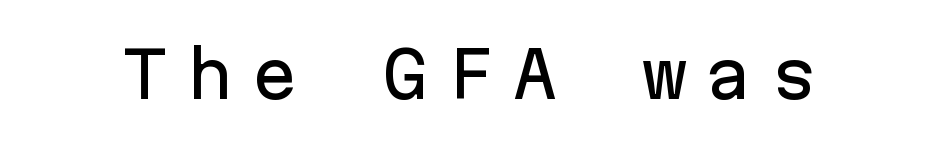
You can tell it's not italic because the verticals are truly vertical. I'd call this a sans setting — the letters go barefoot. The specimen omits any rule beneath the text block's lines. Fixed-width glyphs throughout — classic coding-font behaviour. Look at the tracking — it's clearly loosened, letters drifting apart.
